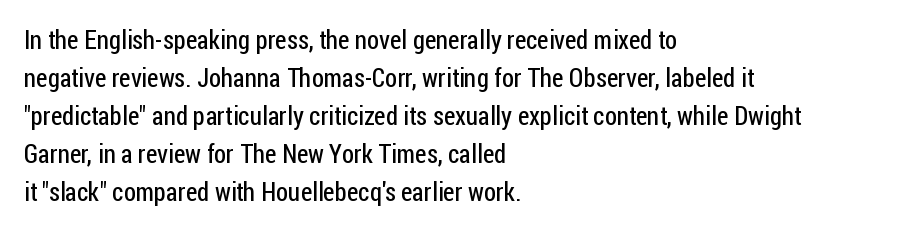
{"italic": "no", "bold": "no", "underline": "no", "align": "left", "line_spacing": "normal", "line_spacing_ratio": 1.46, "letter_spacing": "normal", "letter_spacing_em": 0.0, "glyph_px": 26}
